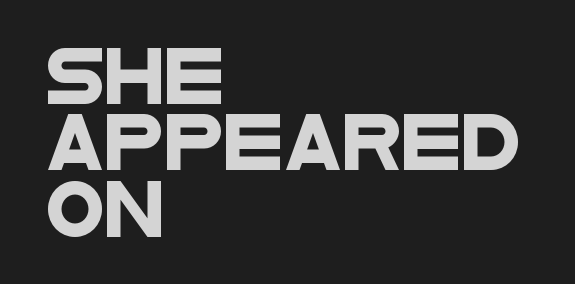
{"serif": "no", "width": "wide", "stroke_contrast": "low", "x_height": "large", "monospaced": "no", "underline": "no", "align": "left", "line_spacing_ratio": 1.23, "letter_spacing": "normal", "letter_spacing_em": 0.0, "glyph_px": 54}
